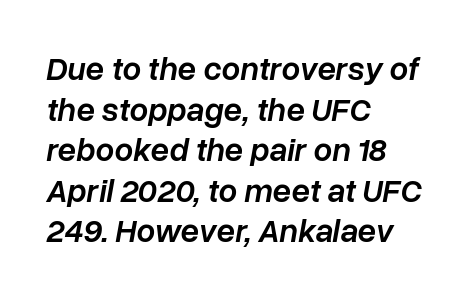
The image shows 33 px semibold type, italic (leaning right); set left-aligned, line spacing 1.23x, normal letter spacing, not underlined; low stroke contrast and a medium x-height.
